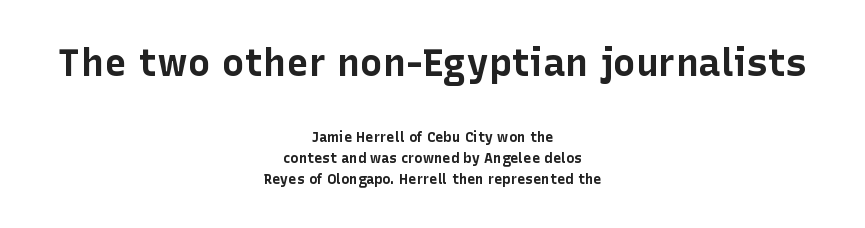
Summary of weight: heavy, a full bold. Ascenders rise straight up at ninety degrees. The tracking reads as untouched default to a designer's eye. Looks like regular typesetting: each glyph gets only the width it needs. This sample uses a sans-serif face.
